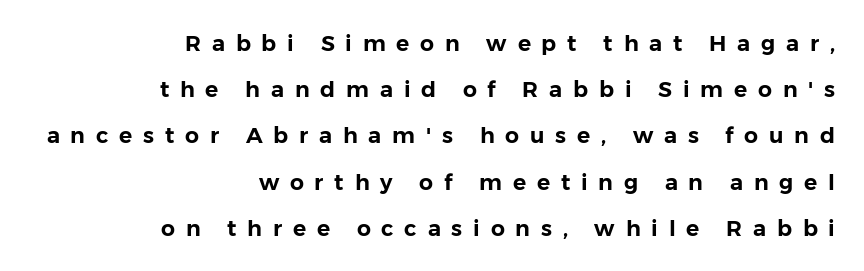
Q: Is the text italic (slanted)? A: No, it is upright.
Q: Is the text underlined? A: No.
Q: How is the paragraph aligned? A: Right-aligned.
Q: Is the spacing between letters normal or unusually wide? A: Unusually wide.
Q: Is the spacing between lines tight, normal or loose? A: Loose.
